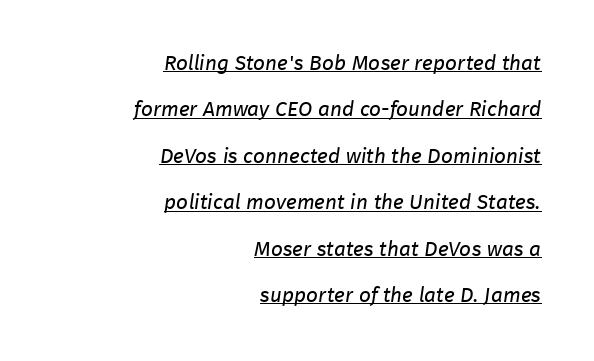
The specimen includes a rule beneath the text block's lines. How would I describe the line gaps? Wide and relaxed. The letters look calm and open, with moderate or lighter stems. Line endings align vertically; line beginnings do not.
